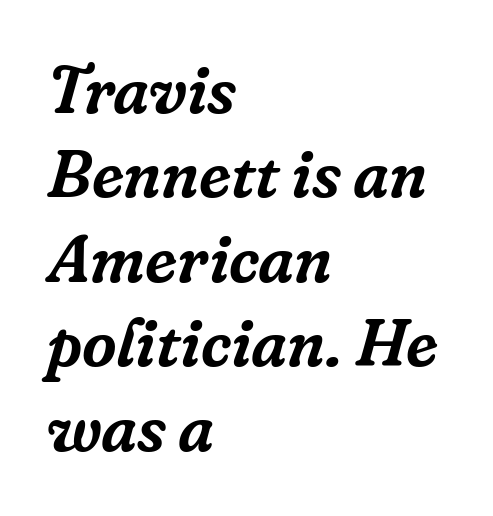
{"serif": "yes", "italic": "yes", "lean": "right", "slant_degrees": 16, "width": "normal", "stroke_contrast": "low", "x_height": "medium", "monospaced": "no", "underline": "no", "align": "left", "line_spacing": "normal", "line_spacing_ratio": 1.26, "letter_spacing": "normal", "letter_spacing_em": 0.0, "glyph_px": 67}
